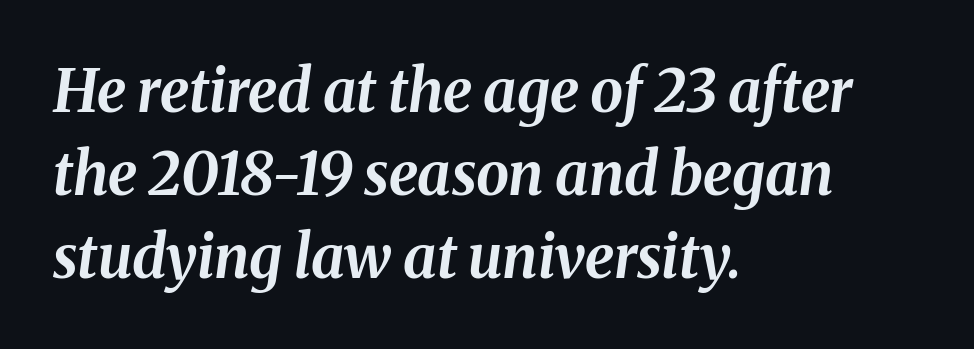
{"italic": "yes", "lean": "right", "slant_degrees": 8, "bold": "yes", "weight": "bold", "width": "normal", "stroke_contrast": "medium", "x_height": "medium", "monospaced": "no", "underline": "no", "align": "left", "line_spacing": "normal", "line_spacing_ratio": 1.41, "letter_spacing": "normal", "letter_spacing_em": 0.0, "glyph_px": 59}
